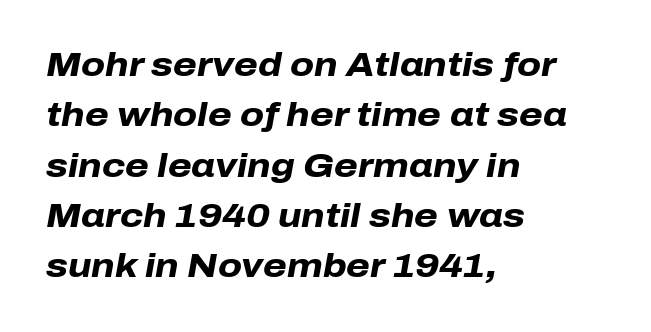
Q: Is the text bold? A: Yes.
Q: Is the text italic (slanted)? A: Yes, it leans right by about 10 degrees.
Q: Is the text underlined? A: No.
Q: How is the paragraph aligned? A: Left-aligned.
Q: Is the spacing between letters normal or unusually wide? A: Normal.
Q: Is the spacing between lines tight, normal or loose? A: Normal.
Q: Width (condensed, normal, or wide)? A: Normal.
Q: Stroke contrast? A: Low.
Q: x-height? A: Medium.
Q: Monospaced? A: No.
